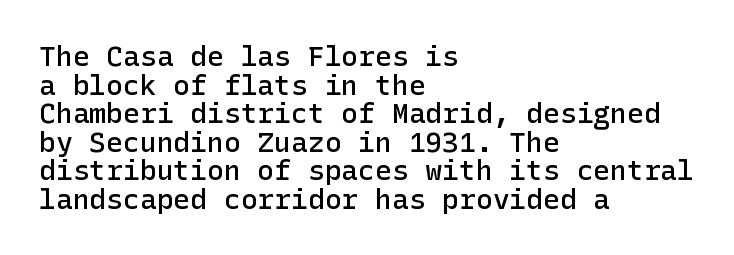
The designer dialed line spacing down below the default. The words here are not underlined. This is roman type, the default non-slanted kind. Classification — sans serif. Every letter is mildly thick-stroked: semibold rather than bold.
